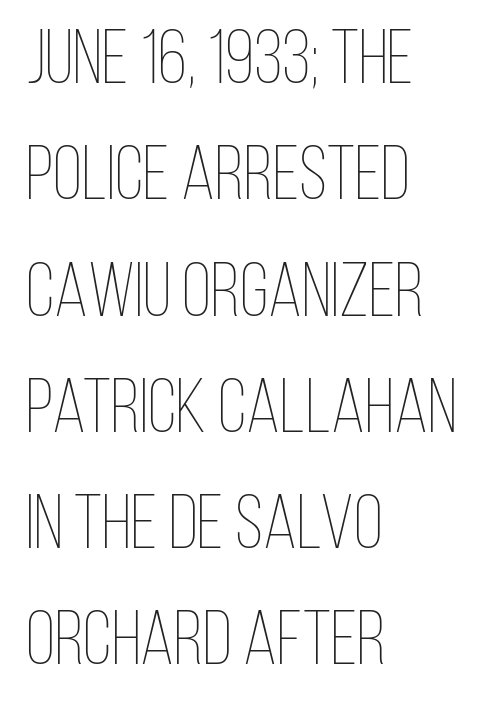
The image shows 76 px thin, condensed type, upright; set left-aligned, normal line spacing (1.53x), normal letter spacing, not underlined; low stroke contrast and a large x-height.
